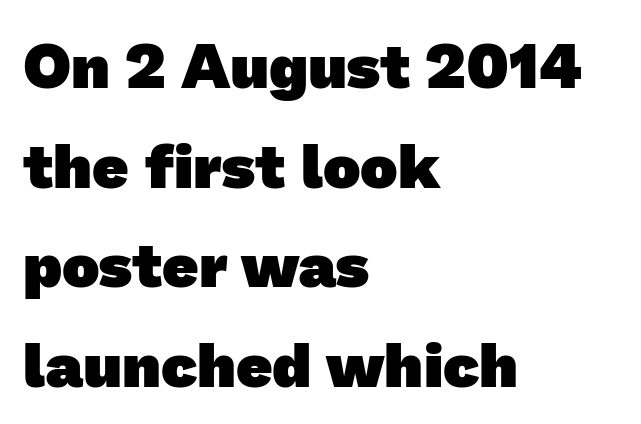
Q: Is the text bold? A: Yes.
Q: Is the typeface a serif or a sans-serif typeface? A: Sans-serif.
Q: Is the text underlined? A: No.
Q: How is the paragraph aligned? A: Left-aligned.
Q: Is the spacing between letters normal or unusually wide? A: Normal.
Q: Is the spacing between lines tight, normal or loose? A: Normal.
Q: Width (condensed, normal, or wide)? A: Normal.
Q: Stroke contrast? A: Low.
Q: x-height? A: Medium.
Q: Monospaced? A: No.
